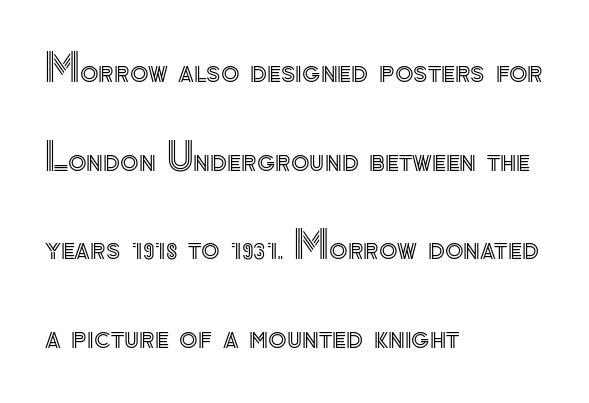
The image shows 38 px text type, upright; set left-aligned, loose line spacing (2.33x), normal letter spacing, not underlined; a small x-height.
